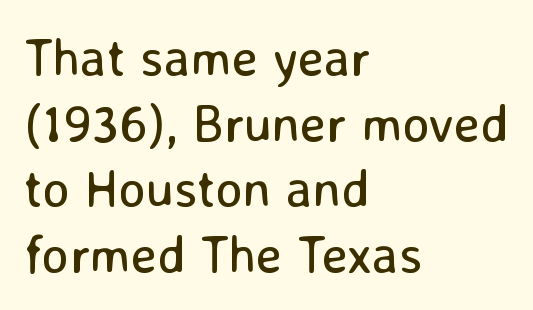
{"serif": "no", "italic": "no", "bold": "no", "weight": "regular", "width": "normal", "stroke_contrast": "low", "x_height": "medium", "monospaced": "no", "underline": "no", "align": "left", "line_spacing": "normal", "line_spacing_ratio": 1.26, "letter_spacing": "normal", "letter_spacing_em": 0.0, "glyph_px": 52}
